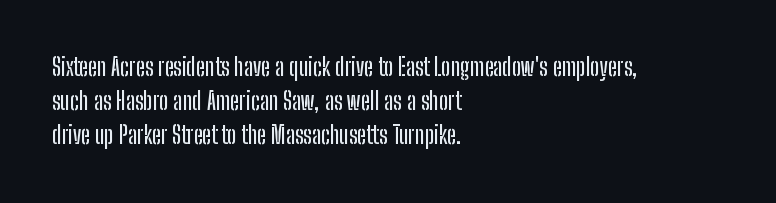
Each word holds together tightly as a unit, with standard inter-letter gaps. Horizontally, the lines are justified to the leading edge only. Check the space under the baseline: it is left empty. Leading matches the norm, producing a regular column.
